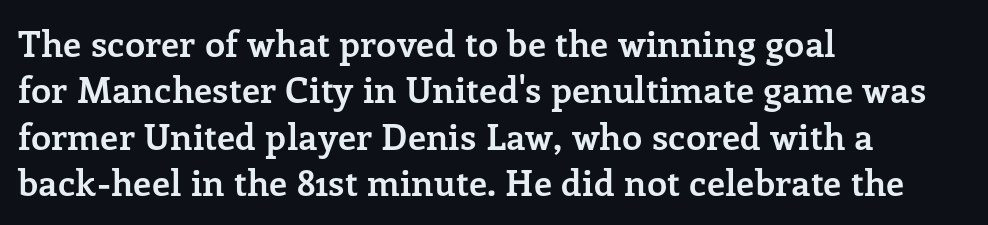
The image shows 36 px semibold serif type, upright; set left-aligned, normal line spacing (1.29x), normal letter spacing, not underlined; low stroke contrast and a medium x-height.
